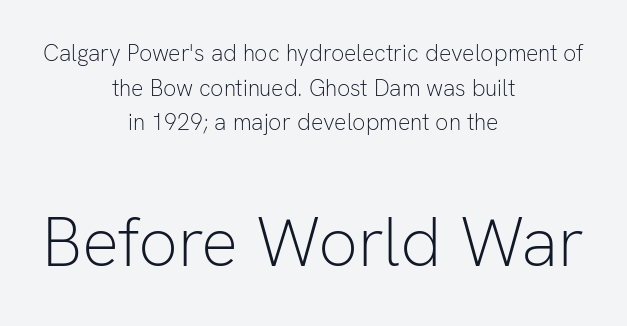
Q: Is the text bold? A: No.
Q: Is the text italic (slanted)? A: No, it is upright.
Q: Is the typeface a serif or a sans-serif typeface? A: Sans-serif.
Q: Is the text underlined? A: No.
Q: How is the paragraph aligned? A: Centered.
Q: Is the spacing between letters normal or unusually wide? A: Normal.
Q: Is the spacing between lines tight, normal or loose? A: Normal.
Q: Which block of text is set in a larger size, the first (top) or the second (bottom)? A: The second (bottom) one.
Q: Width (condensed, normal, or wide)? A: Normal.
Q: Stroke contrast? A: Low.
Q: x-height? A: Medium.
Q: Monospaced? A: No.
